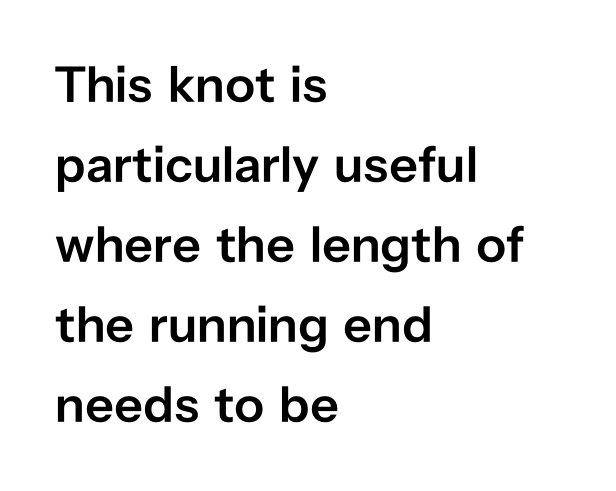
{"serif": "no", "italic": "no", "bold": "semi", "weight": "semibold", "width": "normal", "stroke_contrast": "low", "x_height": "medium", "monospaced": "no", "underline": "no", "align": "left", "line_spacing": "normal", "line_spacing_ratio": 1.57, "letter_spacing": "normal", "letter_spacing_em": 0.0, "glyph_px": 51}
